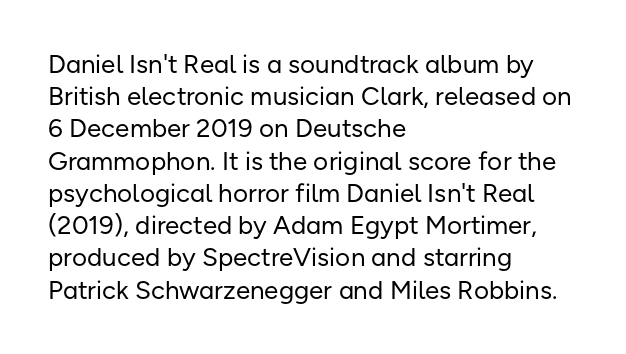
The image shows 26 px text type, upright; set left-aligned, line spacing 1.24x, normal letter spacing, not underlined.
